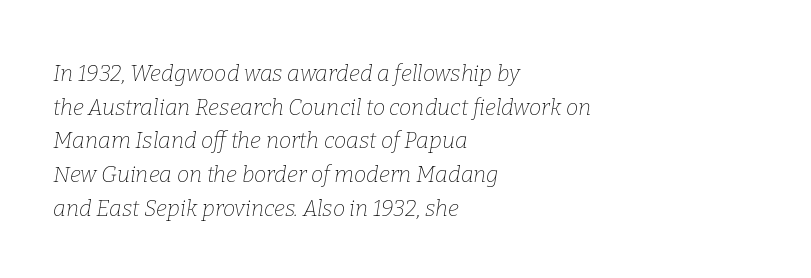
{"italic": "yes", "lean": "right", "slant_degrees": 9, "bold": "no", "underline": "no", "align": "left", "line_spacing": "normal", "line_spacing_ratio": 1.53, "letter_spacing": "normal", "letter_spacing_em": 0.0, "glyph_px": 22}
